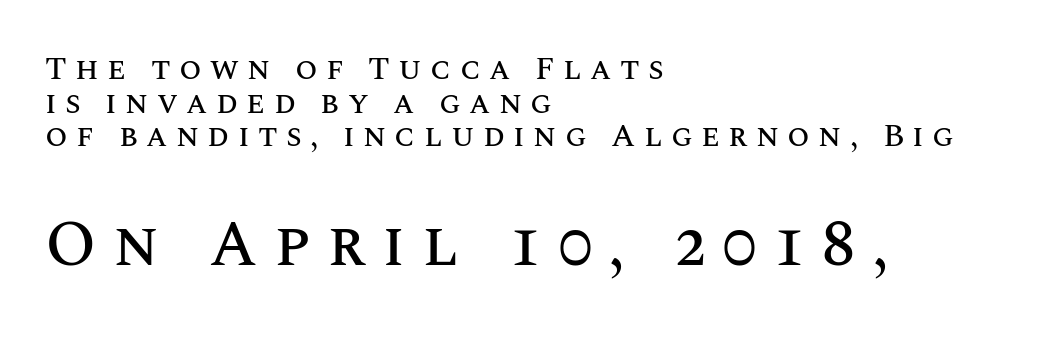
{"italic": "no", "width": "normal", "stroke_contrast": "medium", "x_height": "large", "monospaced": "no", "underline": "no", "align": "left", "line_spacing": "tight", "line_spacing_ratio": 1.05, "letter_spacing": "wide", "letter_spacing_em": 0.26, "larger_block": "second", "size_ratio": 2.0, "glyph_px": 64}
